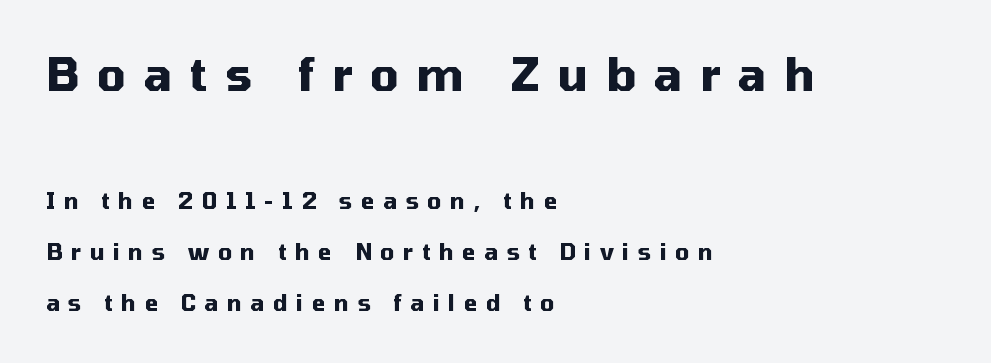
The image shows 45 px heavy sans-serif type, upright; set left-aligned, loose line spacing (2.33x), unusually wide letter spacing (+0.39 em), not underlined; the first (top) block is 2.05x larger; medium stroke contrast and a medium x-height.
